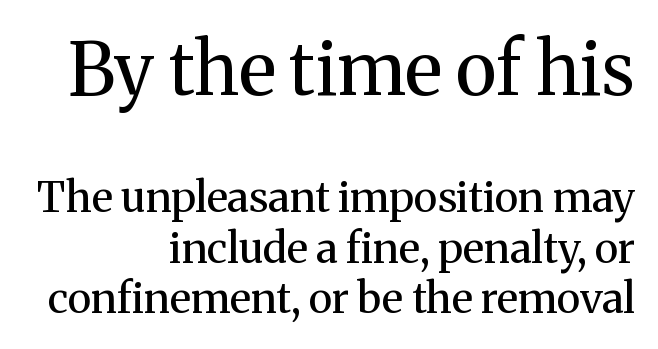
Each letter's strokes conclude with small projecting serifs. Vertical strokes here are truly vertical. The strokes carry an ordinary text weight at most. The emphasis by scale lands on block number one, above.
